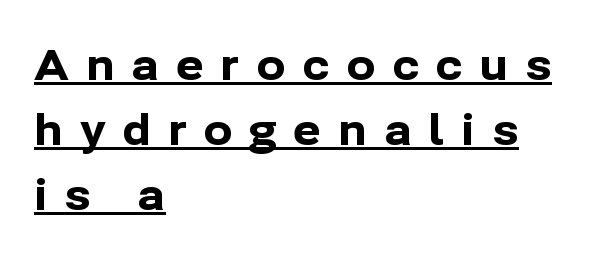
Each letter keeps its own natural width here, so spacing adapts to shape. Heavy-handed strokes throughout: this text is bold. When letters stand straight like this, we call the style roman or upright. A typesetter would call this heavily tracked-out type. The lines sit at an ordinary, default distance from one another.
